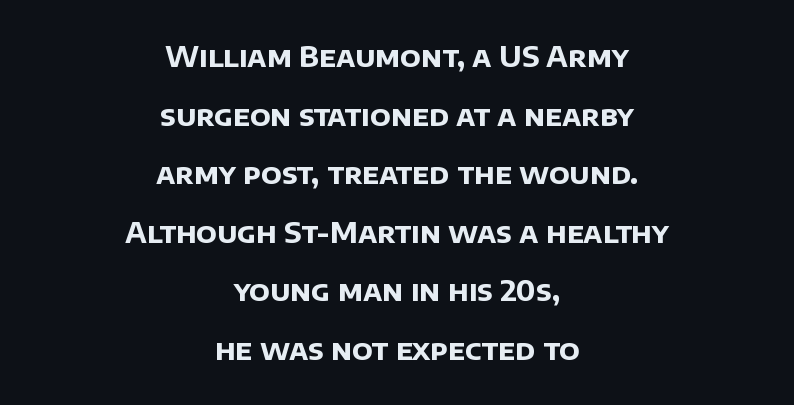
Vertically, the passage feels expansive, rows floating well apart. The lines in this sample share a center point and differ in where they start and stop. You can tell from the bare stems that sans-serif type was used. Thick stems and heavy bowls — unmistakably bold. This sample uses plain, unmodified letter spacing. Has an underline been added? It has not.
